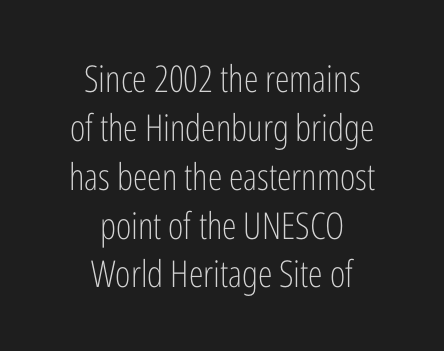
The image shows 37 px light, condensed sans-serif type, upright; set centered, normal line spacing (1.32x), normal letter spacing, not underlined; low stroke contrast and a medium x-height.
